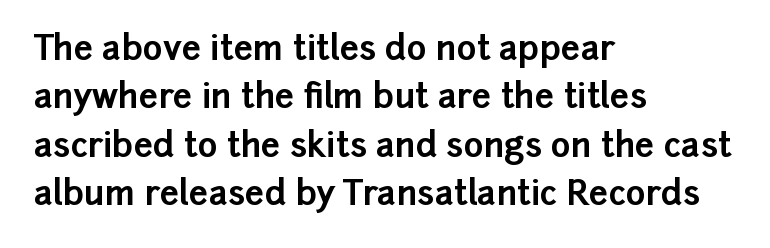
{"serif": "no", "italic": "no", "bold": "yes", "weight": "bold", "width": "normal", "stroke_contrast": "low", "x_height": "medium", "monospaced": "no", "underline": "no", "align": "left", "line_spacing": "normal", "line_spacing_ratio": 1.42, "letter_spacing": "normal", "letter_spacing_em": 0.0, "glyph_px": 34}
